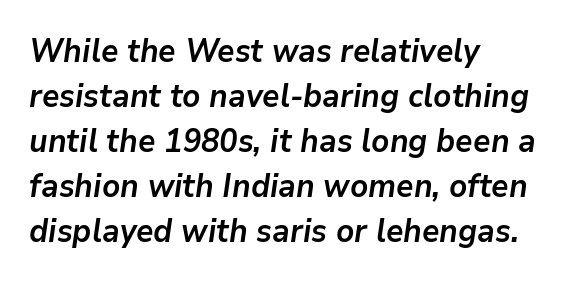
Q: Is the text bold? A: Yes.
Q: Is the text italic (slanted)? A: Yes, it leans right by about 9 degrees.
Q: Is the text underlined? A: No.
Q: How is the paragraph aligned? A: Left-aligned.
Q: Is the spacing between letters normal or unusually wide? A: Normal.
Q: Is the spacing between lines tight, normal or loose? A: Normal.
Q: Width (condensed, normal, or wide)? A: Normal.
Q: Stroke contrast? A: Low.
Q: x-height? A: Medium.
Q: Monospaced? A: No.
